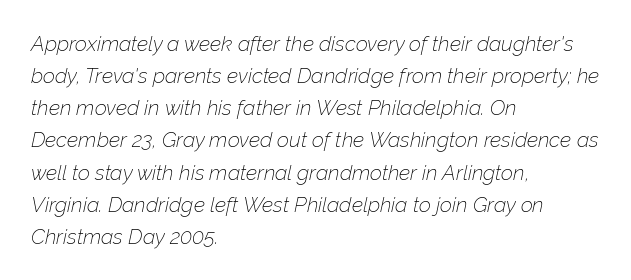
The face used here has a pronounced slope to its letters. Interline gaps are of average width in this sample. Is the letter spacing exaggerated? No — it looks like the ordinary default. A quiet, ordinary-to-light weight characterises the typeface. The gap between lines stays unmarked. Caption: multi-line text, flush left, ragged right.
